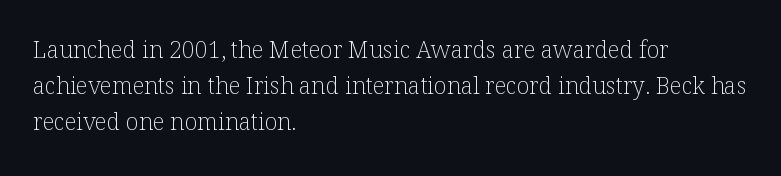
The image shows 23 px text type, upright; set left-aligned, normal line spacing (1.56x), normal letter spacing, not underlined.
